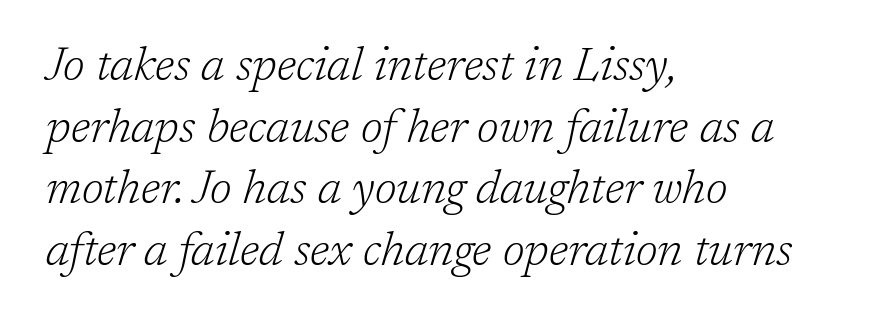
Heft: none added — not bold. The space directly below the letters is spotless. Here the glyphs are tracked normally, forming tight word shapes. Here the designer chose a conventional face with non-uniform glyph widths. You can tell it's italic because the verticals aren't actually vertical.
